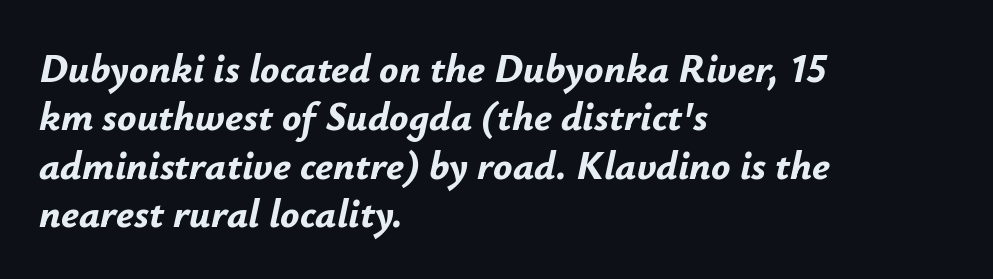
The image shows 40 px bold type, italic (leaning right); set left-aligned, line spacing 1.21x, normal letter spacing, not underlined; low stroke contrast and a small x-height.
